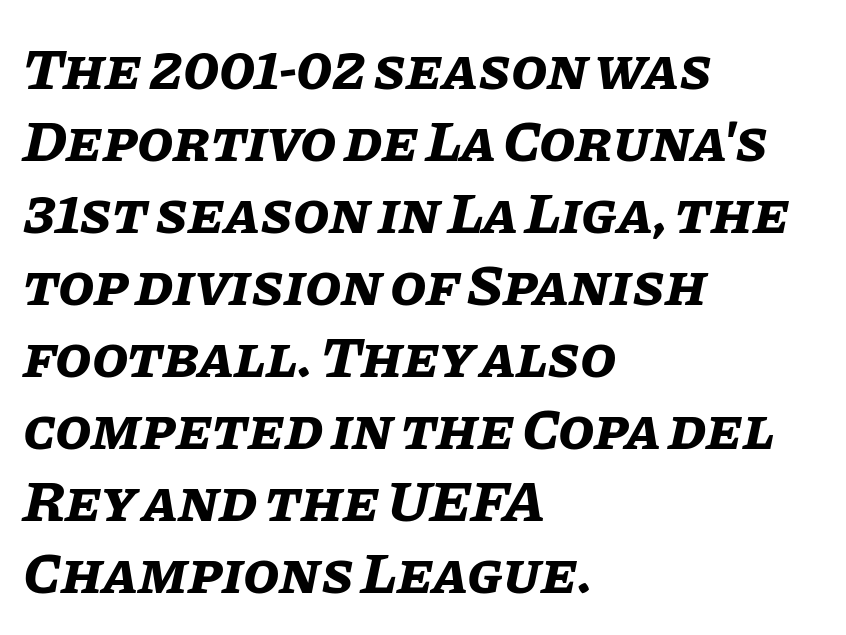
Q: Is the text bold? A: Yes.
Q: Is the text italic (slanted)? A: Yes, it leans right by about 11 degrees.
Q: Is the text underlined? A: No.
Q: How is the paragraph aligned? A: Left-aligned.
Q: Is the spacing between letters normal or unusually wide? A: Normal.
Q: Width (condensed, normal, or wide)? A: Normal.
Q: Stroke contrast? A: Low.
Q: x-height? A: Large.
Q: Monospaced? A: No.
